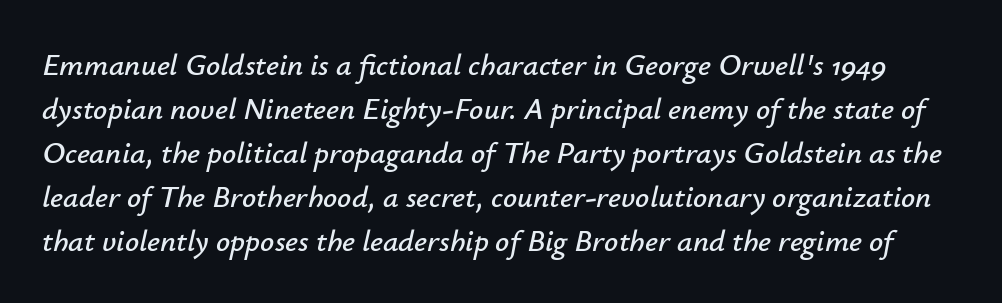
Any mark beneath the type? The region is blank. If you measured baseline to baseline, you'd find a middling distance. The rendering uses natural spacing where letterforms have individual widths. Characters are canted at an angle relative to the baseline's perpendicular. Between one letter and the next there's only the usual sliver of space.
